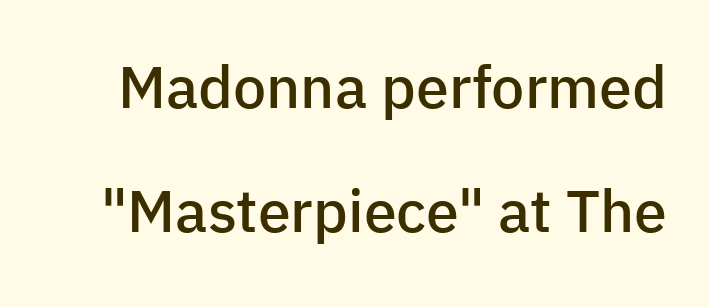
{"serif": "no", "italic": "no", "bold": "semi", "weight": "semibold", "width": "normal", "stroke_contrast": "low", "x_height": "medium", "monospaced": "no", "underline": "no", "line_spacing": "loose", "line_spacing_ratio": 2.11, "letter_spacing": "normal", "letter_spacing_em": 0.0, "glyph_px": 59}
